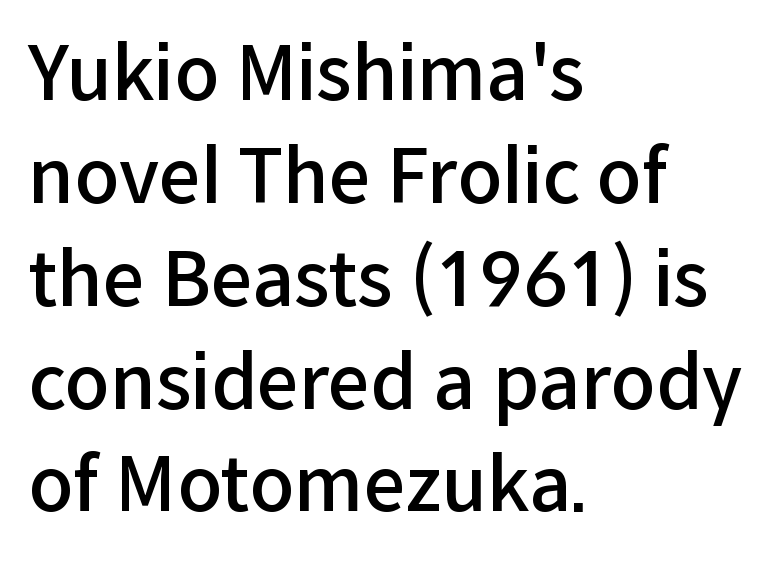
Q: Is the text bold? A: Semi-bold.
Q: Is the text italic (slanted)? A: No, it is upright.
Q: Is the typeface a serif or a sans-serif typeface? A: Sans-serif.
Q: Is the text underlined? A: No.
Q: How is the paragraph aligned? A: Left-aligned.
Q: Is the spacing between letters normal or unusually wide? A: Normal.
Q: Is the spacing between lines tight, normal or loose? A: Normal.
Q: Width (condensed, normal, or wide)? A: Normal.
Q: Stroke contrast? A: Low.
Q: x-height? A: Medium.
Q: Monospaced? A: No.
